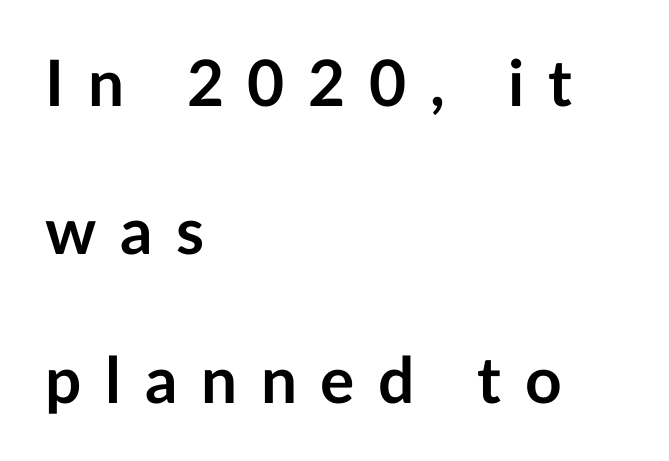
Q: Is the text bold? A: Yes.
Q: Is the text italic (slanted)? A: No, it is upright.
Q: Is the typeface a serif or a sans-serif typeface? A: Sans-serif.
Q: Is the text underlined? A: No.
Q: How is the paragraph aligned? A: Left-aligned.
Q: Is the spacing between letters normal or unusually wide? A: Unusually wide.
Q: Is the spacing between lines tight, normal or loose? A: Loose.
Q: Width (condensed, normal, or wide)? A: Normal.
Q: Stroke contrast? A: Low.
Q: x-height? A: Medium.
Q: Monospaced? A: No.
